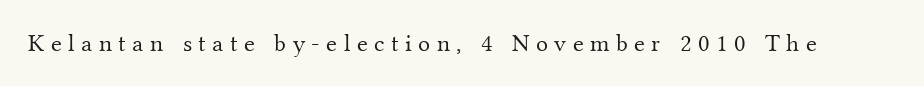
{"italic": "no", "bold": "no", "underline": "no", "letter_spacing": "wide", "letter_spacing_em": 0.26, "glyph_px": 25}
